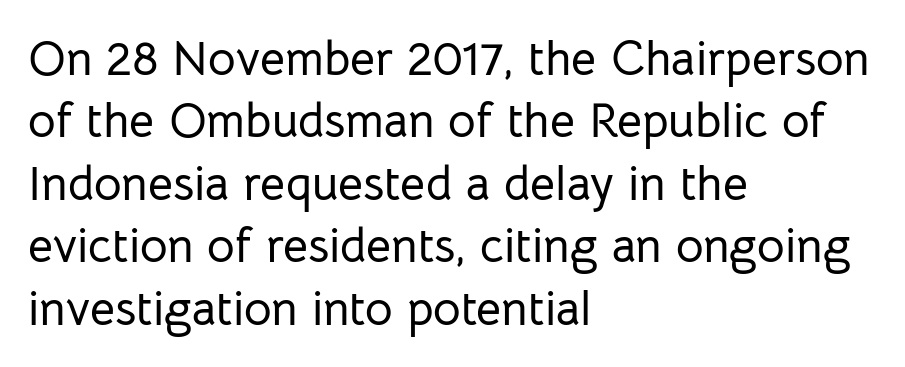
{"serif": "no", "italic": "no", "width": "normal", "stroke_contrast": "low", "x_height": "medium", "monospaced": "no", "underline": "no", "align": "left", "line_spacing": "normal", "line_spacing_ratio": 1.3, "letter_spacing": "normal", "letter_spacing_em": 0.0, "glyph_px": 48}
